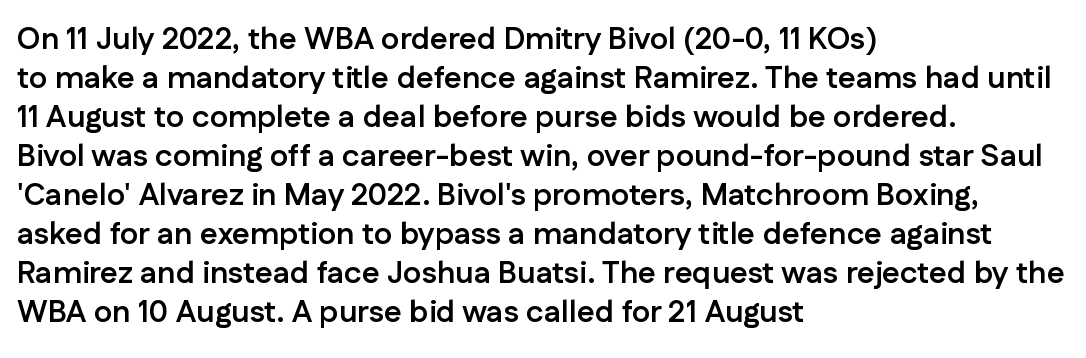
{"serif": "no", "italic": "no", "bold": "yes", "weight": "semibold", "width": "normal", "stroke_contrast": "low", "x_height": "medium", "monospaced": "no", "underline": "no", "align": "left", "line_spacing": "normal", "line_spacing_ratio": 1.26, "letter_spacing": "normal", "letter_spacing_em": 0.0, "glyph_px": 31}
